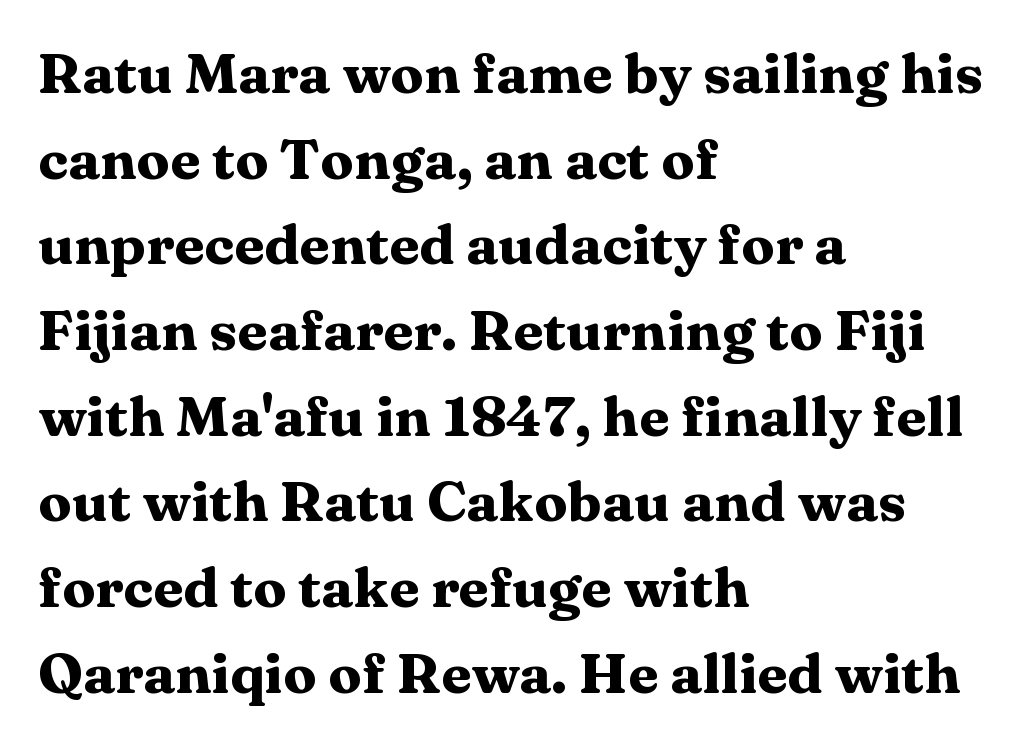
The image shows 56 px heavy, wide serif type, upright; set left-aligned, normal line spacing (1.53x), normal letter spacing, not underlined; medium stroke contrast and a medium x-height.
